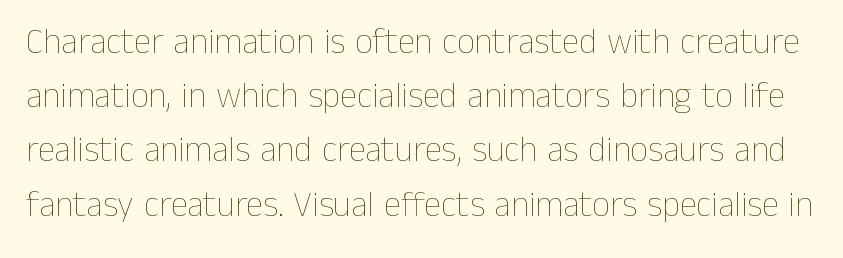
You could not count columns in this text — the font is proportionally spaced. Interline gaps are of average width in this sample. The strokes are not fattened; the text isn't bold. Check the space under the baseline: it is left empty. You can tell it's not italic because the verticals are truly vertical.
